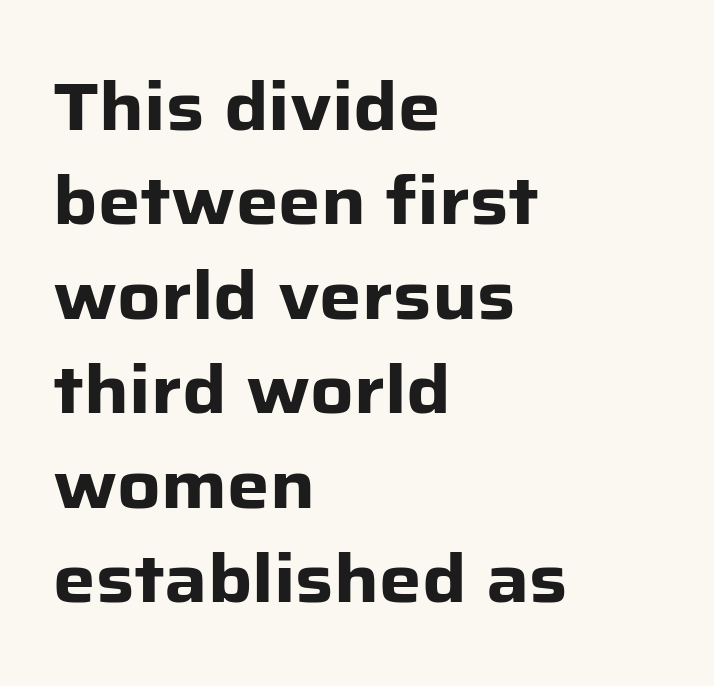
Students, observe: this is what conventionally led text looks like. Observe the ordinary spacing: letters are neighbours, not strangers. Descenders hang freely into open space. These lines are rendered in a variable-pitch font. Is this a sans? Yes — the strokes have no serifs. The rendering uses a bold face; every stroke is thick and dark.
